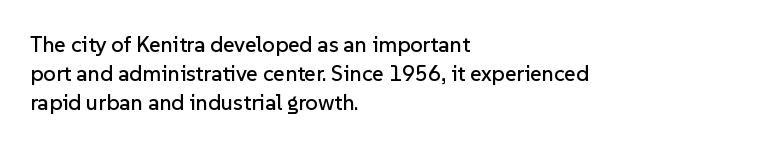
The image shows 22 px text type, upright; set left-aligned, normal line spacing (1.32x), normal letter spacing, not underlined.
